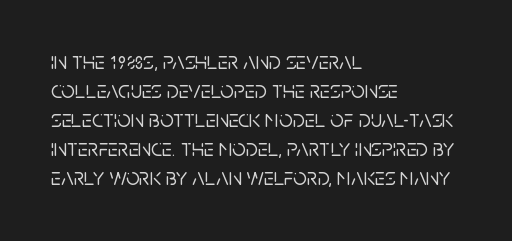
Q: Is the text italic (slanted)? A: No, it is upright.
Q: Is the text underlined? A: No.
Q: How is the paragraph aligned? A: Left-aligned.
Q: Is the spacing between letters normal or unusually wide? A: Normal.
